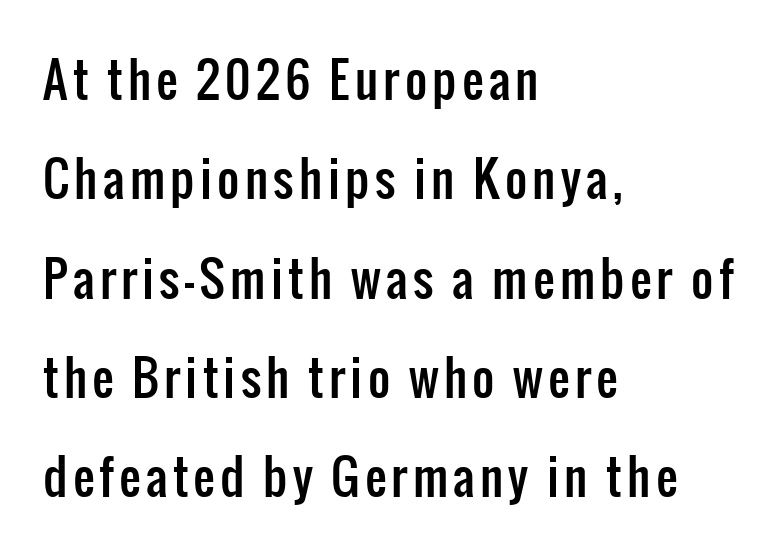
Plain, unruled lines of type. In terms of posture, this sample is upright. Think of a printed novel: that variable character pitch is what you see here. This sample is left-justified, so line endings fall wherever the words run out. Leading: increased. Examine the stroke ends and you'll find no serifs.
